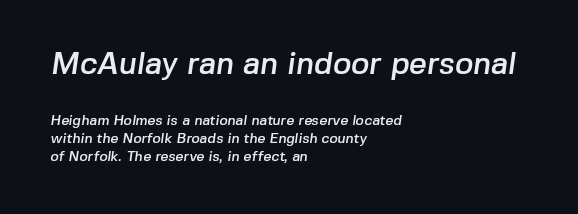
The image shows 31 px sans-serif type; set left-aligned, normal line spacing (1.27x), normal letter spacing, not underlined; the first (top) block is 2.21x larger; low stroke contrast and a medium x-height.
